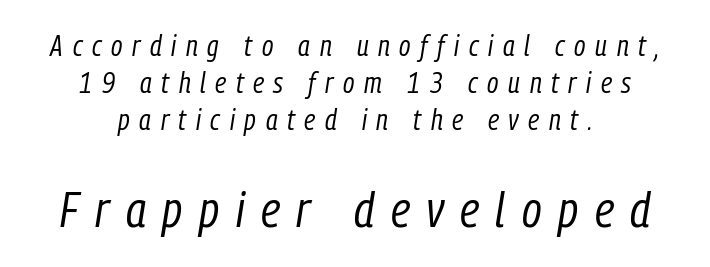
Q: Is the text bold? A: No.
Q: Is the text italic (slanted)? A: Yes, it leans right by about 9 degrees.
Q: Is the text underlined? A: No.
Q: How is the paragraph aligned? A: Centered.
Q: Is the spacing between letters normal or unusually wide? A: Unusually wide.
Q: Is the spacing between lines tight, normal or loose? A: Normal.
Q: Which block of text is set in a larger size, the first (top) or the second (bottom)? A: The second (bottom) one.
Q: Width (condensed, normal, or wide)? A: Condensed.
Q: Stroke contrast? A: Low.
Q: x-height? A: Medium.
Q: Monospaced? A: No.
